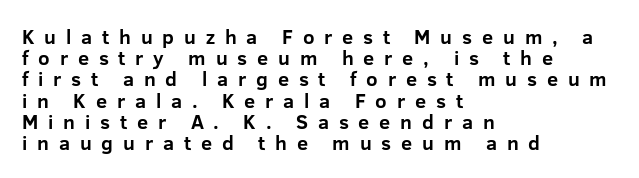
What stands out about the letter spacing? Its width — letters are far apart. Students, this is bold: see how much ink each stroke carries. The lines in this sample share a left origin and differ only in where they stop. Has an underline been added? It has not. The passage shown stacks its lines with hardly any gap. Posture: straight, roman, zero tilt.
